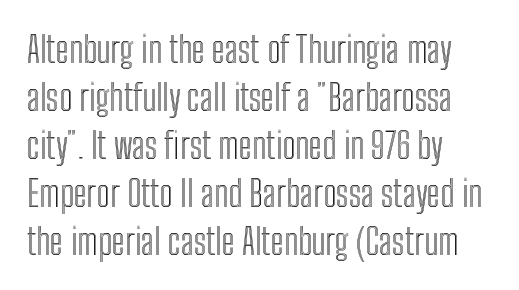
Nobody touched the tracking dial on this one. Horizontal alignment here is leftward, the default for most running prose. It's the straight-up-and-down kind of type. Do the characters align in a grid? No, the font is proportional.
